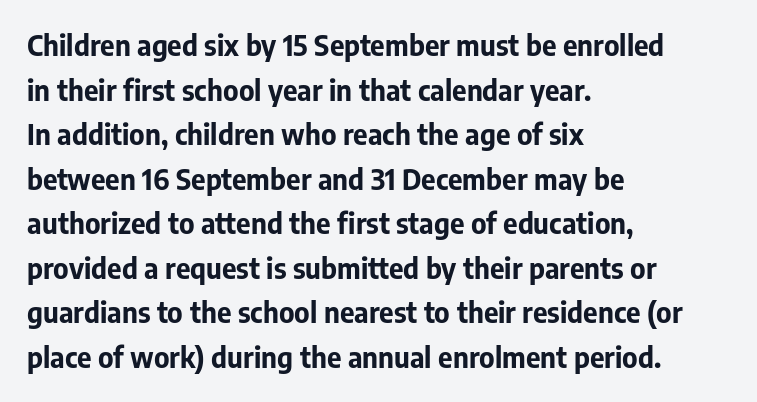
Q: Is the text bold? A: Yes.
Q: Is the text italic (slanted)? A: No, it is upright.
Q: Is the typeface a serif or a sans-serif typeface? A: Sans-serif.
Q: Is the text underlined? A: No.
Q: How is the paragraph aligned? A: Left-aligned.
Q: Is the spacing between letters normal or unusually wide? A: Normal.
Q: Is the spacing between lines tight, normal or loose? A: Normal.
Q: Width (condensed, normal, or wide)? A: Normal.
Q: Stroke contrast? A: Low.
Q: x-height? A: Medium.
Q: Monospaced? A: No.
